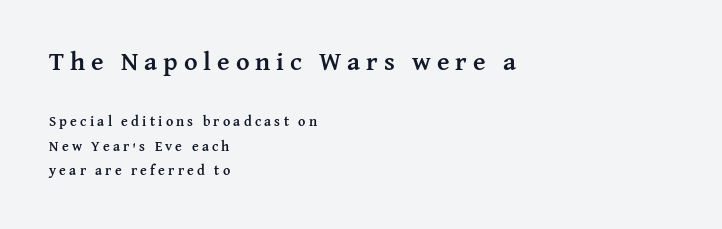
Layout note: lines flush left. The letters in the upper block stand taller than those in the block below. Only glyphs here, with clear space below each row. The face used here is rendered with a markedly widened letterfit. In terms of posture, this sample is upright.
